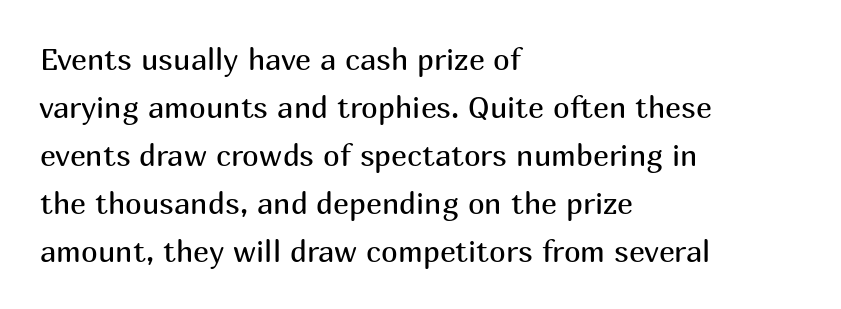
Q: Is the text bold? A: No.
Q: Is the text italic (slanted)? A: No, it is upright.
Q: Is the typeface a serif or a sans-serif typeface? A: Sans-serif.
Q: Is the text underlined? A: No.
Q: How is the paragraph aligned? A: Left-aligned.
Q: Is the spacing between letters normal or unusually wide? A: Normal.
Q: Is the spacing between lines tight, normal or loose? A: Normal.
Q: Width (condensed, normal, or wide)? A: Normal.
Q: Stroke contrast? A: Medium.
Q: x-height? A: Medium.
Q: Monospaced? A: No.
